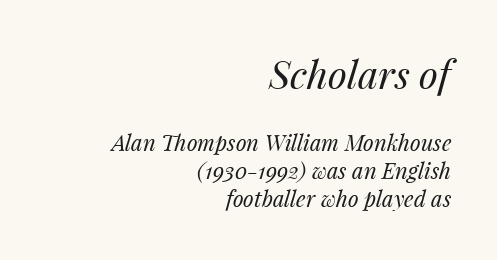
The image shows 39 px regular-weight type, italic (leaning right); set right-aligned, normal line spacing (1.28x), normal letter spacing, not underlined; the first (top) block is 1.77x larger; medium stroke contrast and a medium x-height.
